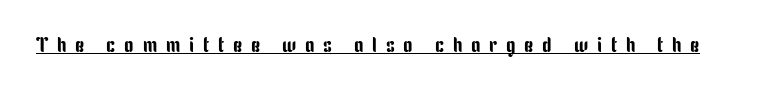
In terms of posture, this sample is upright. The horizontal fit of the characters is loose and conspicuously gappy. What decoration does the sample have? An underline.
